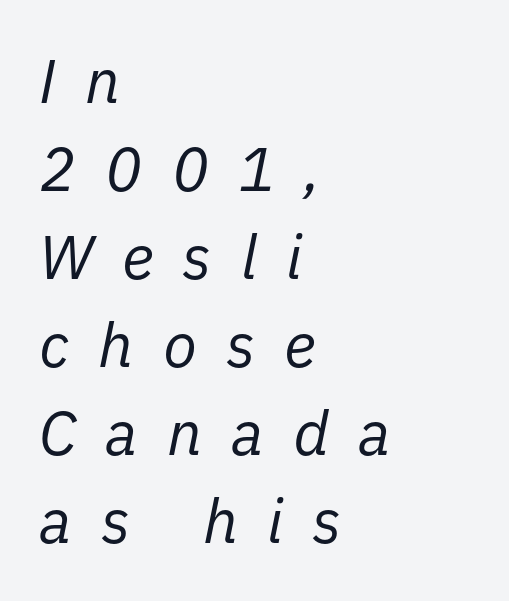
These lines sit exactly where default settings would place them. The glyphs are unaccompanied by any horizontal stroke below them. These lines were composed using italics. This sample has the flowing, uneven cadence of proportional lettering. Each stroke keeps to a modest, everyday thickness or less.
